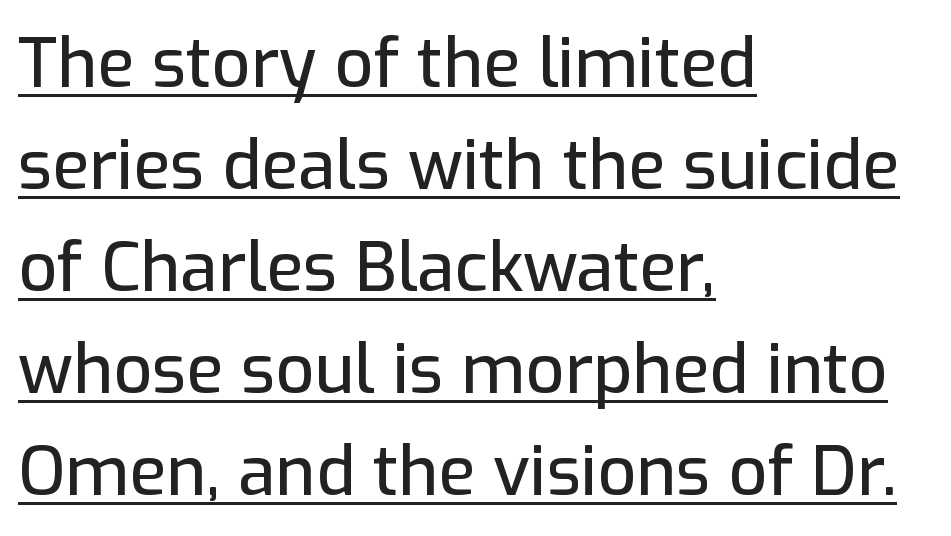
{"serif": "no", "italic": "no", "width": "normal", "stroke_contrast": "low", "x_height": "medium", "monospaced": "no", "underline": "yes", "align": "left", "line_spacing": "normal", "line_spacing_ratio": 1.5, "letter_spacing": "normal", "letter_spacing_em": 0.0, "glyph_px": 68}
